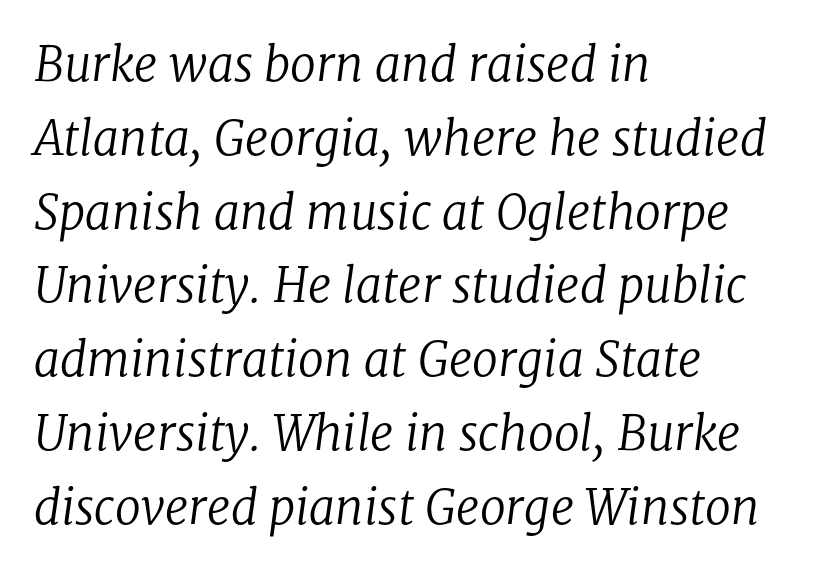
Q: Is the text bold? A: No.
Q: Is the text italic (slanted)? A: Yes, it leans right by about 8 degrees.
Q: Is the typeface a serif or a sans-serif typeface? A: Serif.
Q: Is the text underlined? A: No.
Q: How is the paragraph aligned? A: Left-aligned.
Q: Is the spacing between letters normal or unusually wide? A: Normal.
Q: Is the spacing between lines tight, normal or loose? A: Normal.
Q: Width (condensed, normal, or wide)? A: Normal.
Q: Stroke contrast? A: Low.
Q: x-height? A: Medium.
Q: Monospaced? A: No.
